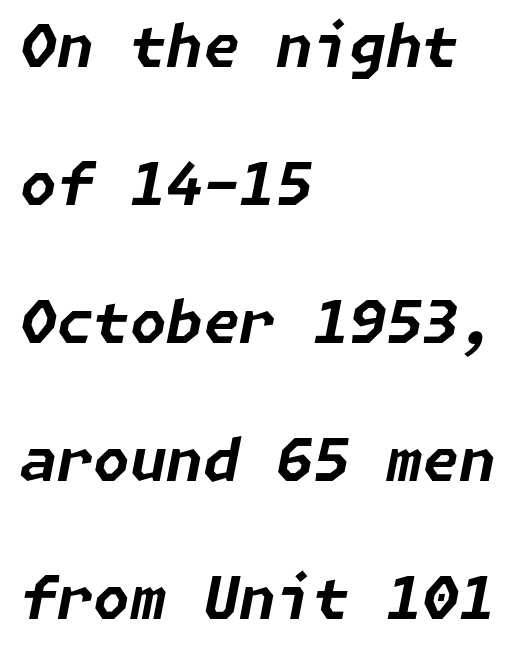
Characters follow at the spacing the type designer built in. This rendering uses left alignment, leaving the right contour irregular. Honestly, there is no underline to notice here at all. This sample uses an oblique cut, with every glyph tilted off the vertical.
